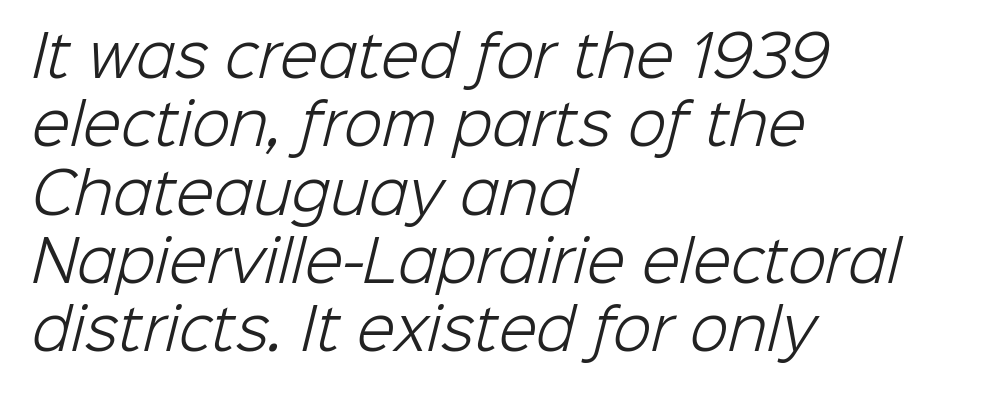
{"serif": "no", "bold": "no", "weight": "light", "width": "normal", "stroke_contrast": "low", "x_height": "medium", "monospaced": "no", "underline": "no", "align": "left", "line_spacing_ratio": 1.22, "letter_spacing": "normal", "letter_spacing_em": 0.0, "glyph_px": 56}
